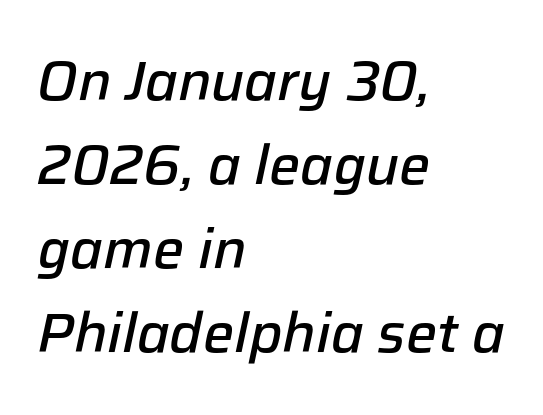
{"italic": "yes", "lean": "right", "slant_degrees": 12, "bold": "semi", "weight": "semibold", "width": "normal", "stroke_contrast": "low", "x_height": "medium", "monospaced": "no", "underline": "no", "align": "left", "line_spacing": "normal", "line_spacing_ratio": 1.53, "letter_spacing": "normal", "letter_spacing_em": 0.0, "glyph_px": 55}
